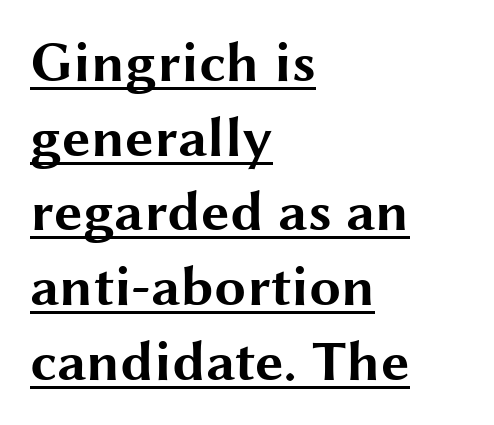
The image shows 57 px bold, wide sans-serif type, upright; set left-aligned, normal line spacing (1.31x), normal letter spacing, underlined; medium stroke contrast and a medium x-height.
